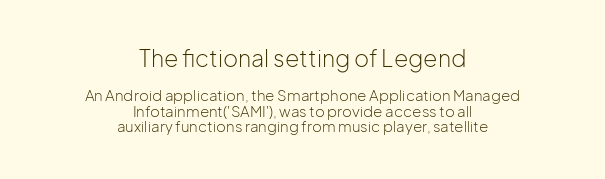
This sample trades vertical openness for compactness between lines. Glance below the letters and you will spot only blank space. A centered setting, common on invitations and titles, is used for this passage. Italic: no, the glyphs are upright roman.
